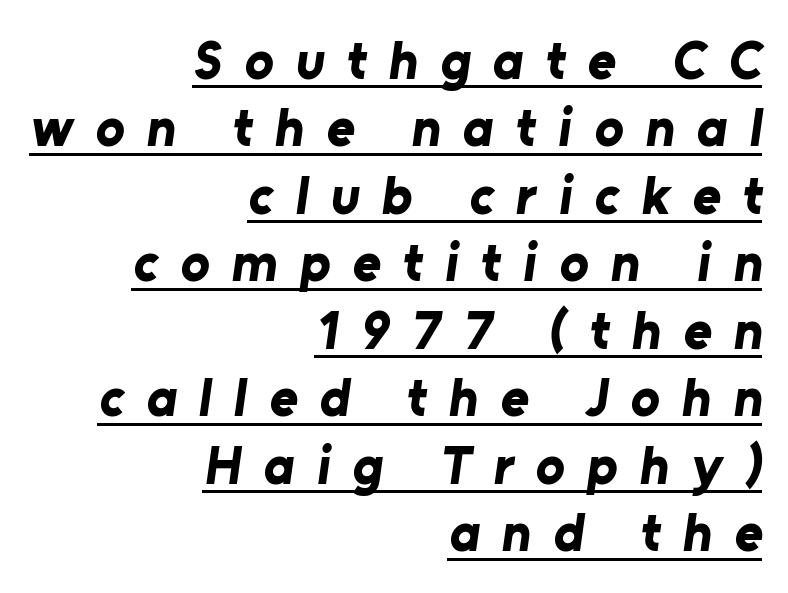
Note the varied advance widths — an 'i' is clearly narrower than an 'm'. Each glyph is drawn with heavy, bold strokes. Each line ends at the same right margin while the left side varies. Is there an underline? Yes — a line sits under the letters. Honestly, the letter spacing is so wide it's the main thing you notice.
